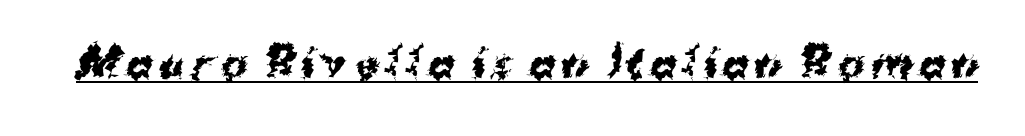
These lines carry a lot of weight — the face is fully bold. In designer terms, the underline attribute is active on this setting. Observe the absence of serifs on each vertical stroke in this sample. Spacing verdict: proportional, widths tailored to each character.
